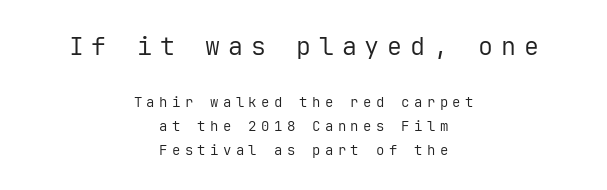
{"italic": "no", "bold": "no", "underline": "no", "align": "center", "line_spacing_ratio": 1.72, "letter_spacing": "wide", "letter_spacing_em": 0.31, "larger_block": "first", "size_ratio": 1.79, "glyph_px": 25}
